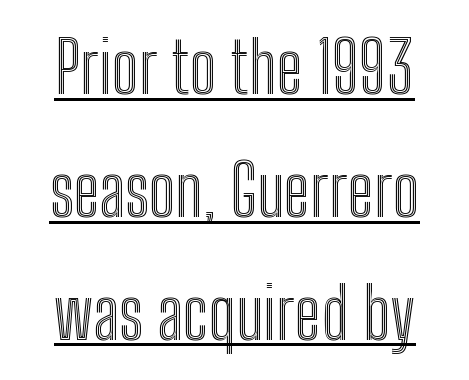
Q: Is the text italic (slanted)? A: No, it is upright.
Q: Is the text underlined? A: Yes.
Q: Is the spacing between letters normal or unusually wide? A: Normal.
Q: Width (condensed, normal, or wide)? A: Condensed.
Q: x-height? A: Medium.
Q: Monospaced? A: No.
